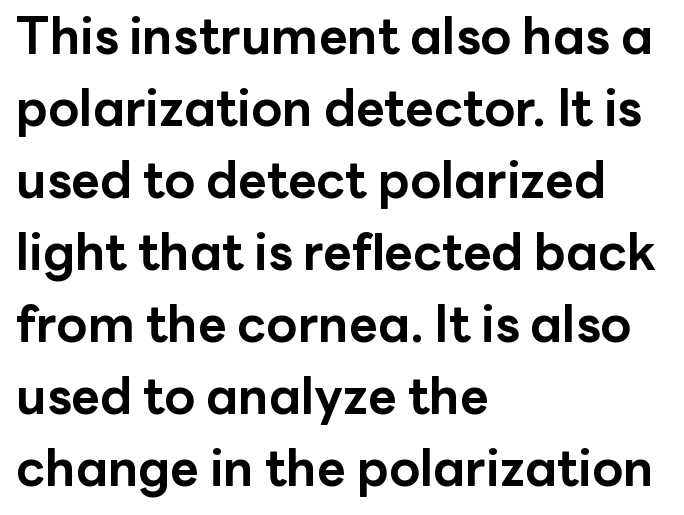
The image shows 50 px bold sans-serif type, upright; set left-aligned, normal line spacing (1.44x), normal letter spacing, not underlined; low stroke contrast and a medium x-height.
